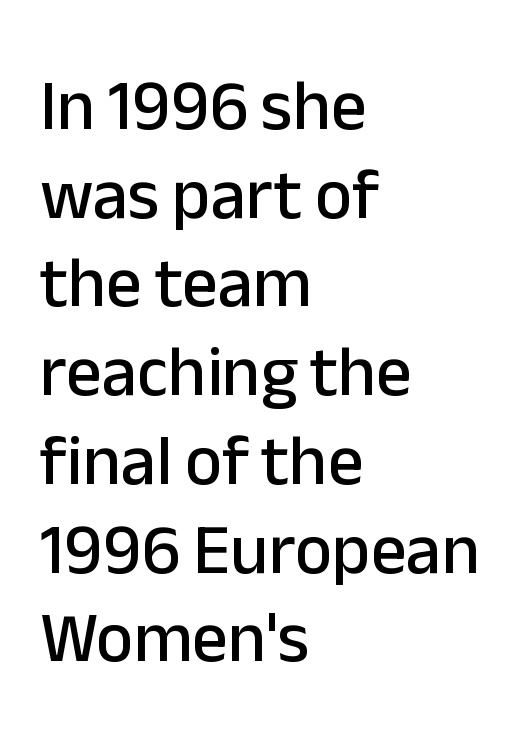
{"serif": "no", "italic": "no", "width": "normal", "stroke_contrast": "low", "x_height": "medium", "monospaced": "no", "underline": "no", "align": "left", "line_spacing": "normal", "line_spacing_ratio": 1.25, "letter_spacing": "normal", "letter_spacing_em": 0.0, "glyph_px": 71}
